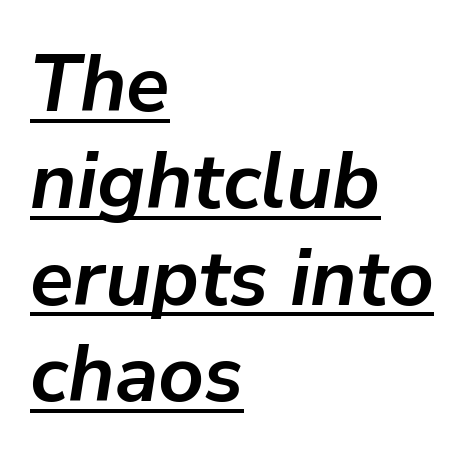
{"italic": "yes", "lean": "right", "slant_degrees": 9, "bold": "yes", "weight": "semibold", "width": "normal", "stroke_contrast": "low", "x_height": "medium", "monospaced": "no", "underline": "yes", "align": "left", "line_spacing_ratio": 1.21, "letter_spacing": "normal", "letter_spacing_em": 0.0, "glyph_px": 80}
